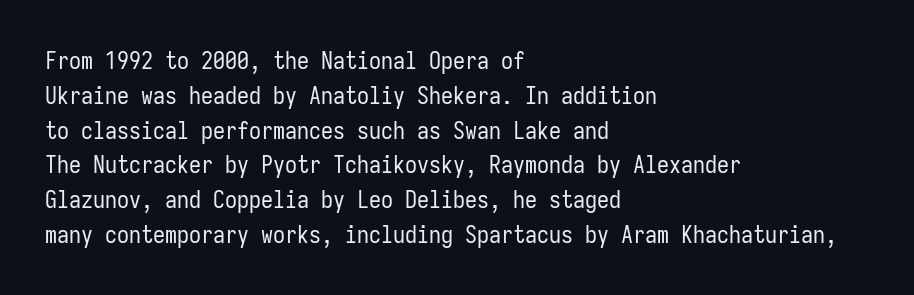
{"italic": "no", "bold": "no", "underline": "no", "align": "left", "line_spacing": "normal", "line_spacing_ratio": 1.45, "letter_spacing": "normal", "letter_spacing_em": 0.0, "glyph_px": 24}
